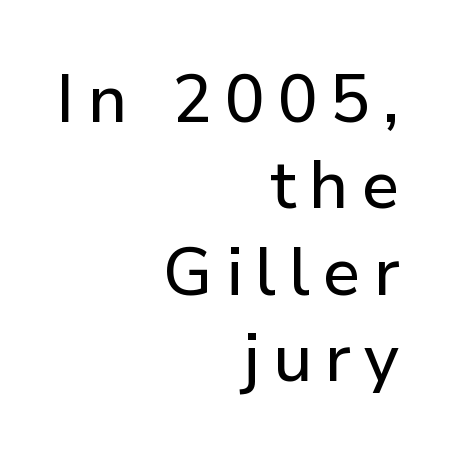
Q: Is the text italic (slanted)? A: No, it is upright.
Q: Is the typeface a serif or a sans-serif typeface? A: Sans-serif.
Q: Is the text underlined? A: No.
Q: How is the paragraph aligned? A: Right-aligned.
Q: Is the spacing between lines tight, normal or loose? A: Normal.
Q: Width (condensed, normal, or wide)? A: Normal.
Q: Stroke contrast? A: Low.
Q: x-height? A: Medium.
Q: Monospaced? A: No.
